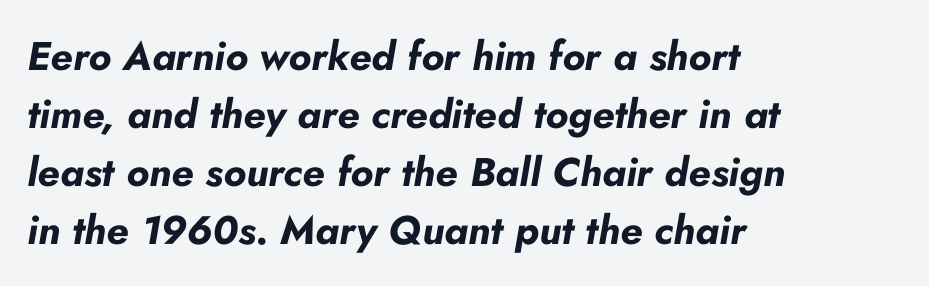
The image shows 40 px bold type, italic (leaning right); set left-aligned, normal line spacing (1.45x), normal letter spacing, not underlined; low stroke contrast and a small x-height.
